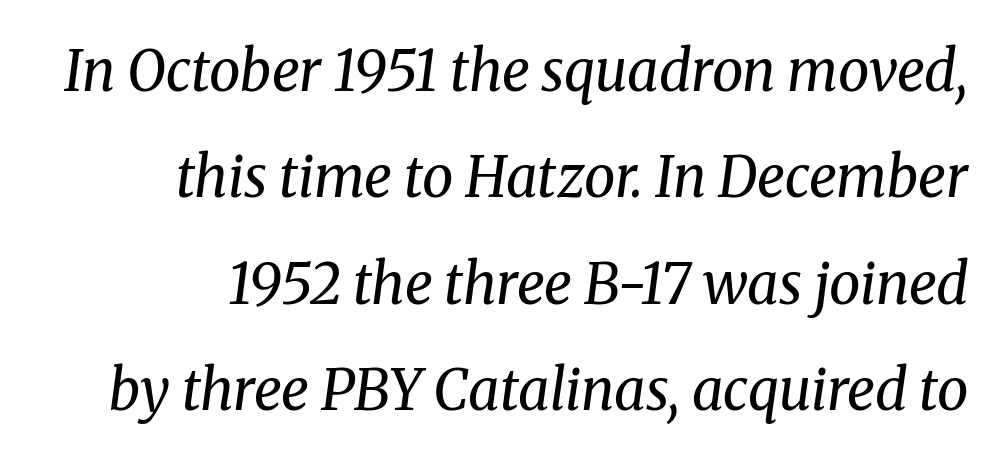
Q: Is the text bold? A: No.
Q: Is the text italic (slanted)? A: Yes, it leans right by about 8 degrees.
Q: Is the typeface a serif or a sans-serif typeface? A: Serif.
Q: Is the text underlined? A: No.
Q: How is the paragraph aligned? A: Right-aligned.
Q: Is the spacing between letters normal or unusually wide? A: Normal.
Q: Is the spacing between lines tight, normal or loose? A: Loose.
Q: Width (condensed, normal, or wide)? A: Normal.
Q: Stroke contrast? A: Medium.
Q: x-height? A: Medium.
Q: Monospaced? A: No.
